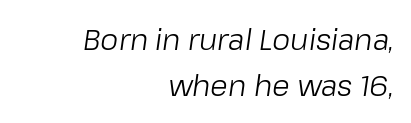
{"italic": "yes", "lean": "right", "slant_degrees": 8, "bold": "no", "weight": "light", "width": "normal", "stroke_contrast": "low", "x_height": "medium", "monospaced": "no", "underline": "no", "align": "right", "line_spacing": "normal", "line_spacing_ratio": 1.58, "letter_spacing": "normal", "letter_spacing_em": 0.0, "glyph_px": 29}
